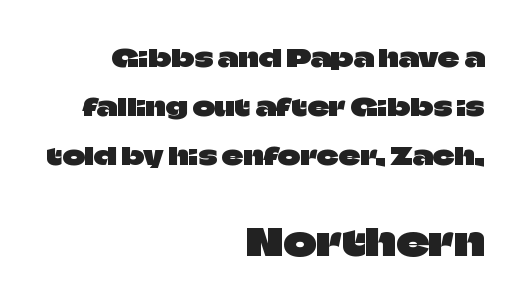
The image shows 36 px sans-serif type, upright; set right-aligned, loose line spacing (2.05x), normal letter spacing, not underlined; the second (bottom) block is 1.5x larger; low stroke contrast and a large x-height.
